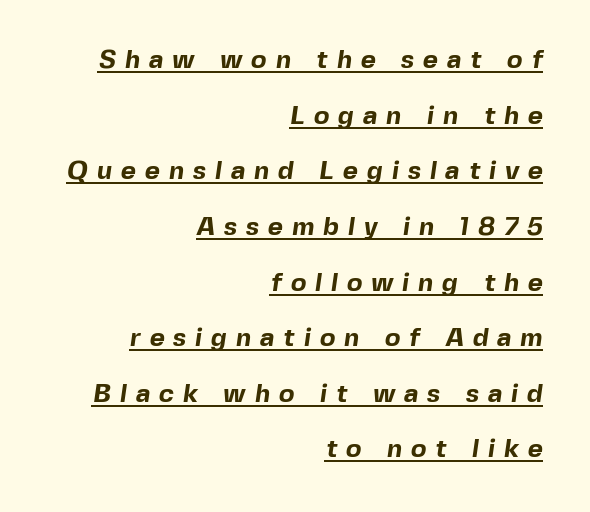
Q: Is the text bold? A: Yes.
Q: Is the text underlined? A: Yes.
Q: How is the paragraph aligned? A: Right-aligned.
Q: Is the spacing between letters normal or unusually wide? A: Unusually wide.
Q: Is the spacing between lines tight, normal or loose? A: Loose.
